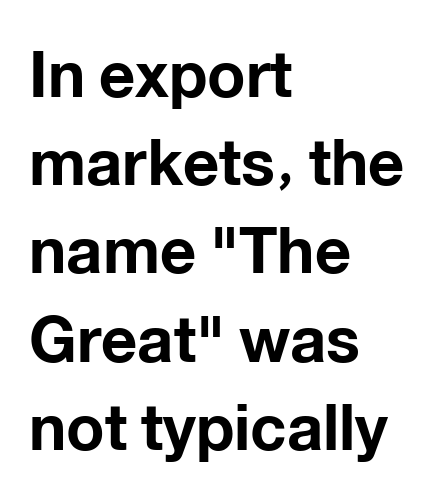
Ordinary non-slanted type is in use. Successive baselines arrive at the customary interval. This sample uses plain, unmodified letter spacing. Weight check: bold — yes, fully. This sample has the flowing, uneven cadence of proportional lettering.
